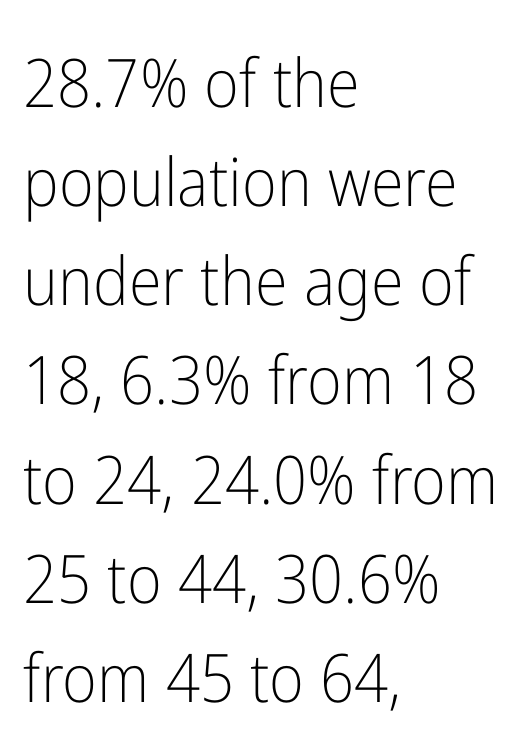
The image shows 67 px light, condensed sans-serif type, upright; set left-aligned, normal line spacing (1.48x), normal letter spacing, not underlined; low stroke contrast and a medium x-height.
